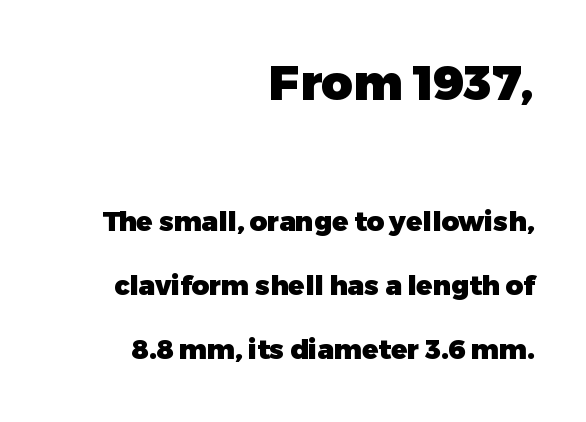
Q: Is the text bold? A: Yes.
Q: Is the text italic (slanted)? A: No, it is upright.
Q: Is the typeface a serif or a sans-serif typeface? A: Sans-serif.
Q: Is the text underlined? A: No.
Q: How is the paragraph aligned? A: Right-aligned.
Q: Is the spacing between letters normal or unusually wide? A: Normal.
Q: Is the spacing between lines tight, normal or loose? A: Loose.
Q: Which block of text is set in a larger size, the first (top) or the second (bottom)? A: The first (top) one.
Q: Width (condensed, normal, or wide)? A: Normal.
Q: Stroke contrast? A: Low.
Q: x-height? A: Medium.
Q: Monospaced? A: No.
